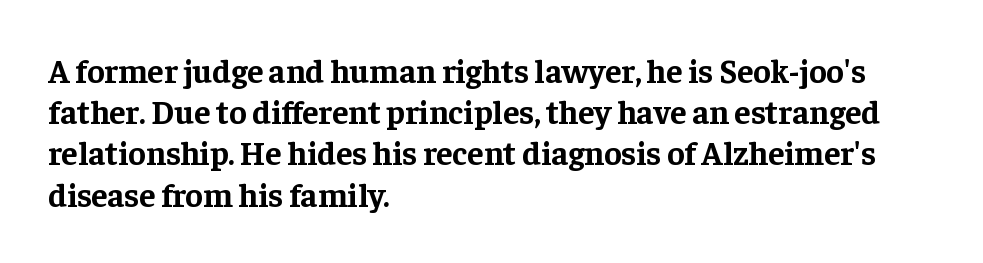
Q: Is the text bold? A: Yes.
Q: Is the text italic (slanted)? A: No, it is upright.
Q: Is the typeface a serif or a sans-serif typeface? A: Serif.
Q: Is the text underlined? A: No.
Q: How is the paragraph aligned? A: Left-aligned.
Q: Is the spacing between letters normal or unusually wide? A: Normal.
Q: Is the spacing between lines tight, normal or loose? A: Normal.
Q: Width (condensed, normal, or wide)? A: Normal.
Q: Stroke contrast? A: Low.
Q: x-height? A: Medium.
Q: Monospaced? A: No.
